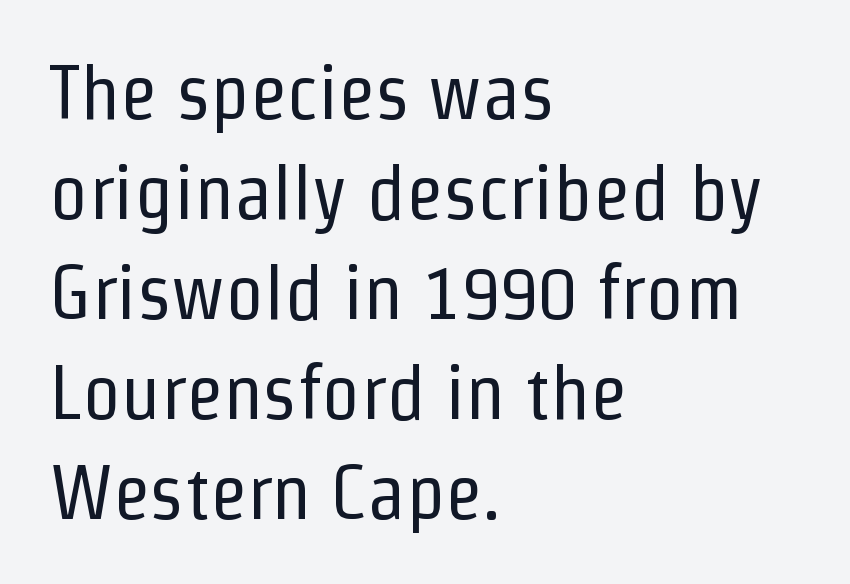
The image shows 77 px regular-weight, condensed sans-serif type, upright; set left-aligned, normal line spacing (1.3x), normal letter spacing, not underlined; low stroke contrast and a medium x-height.
